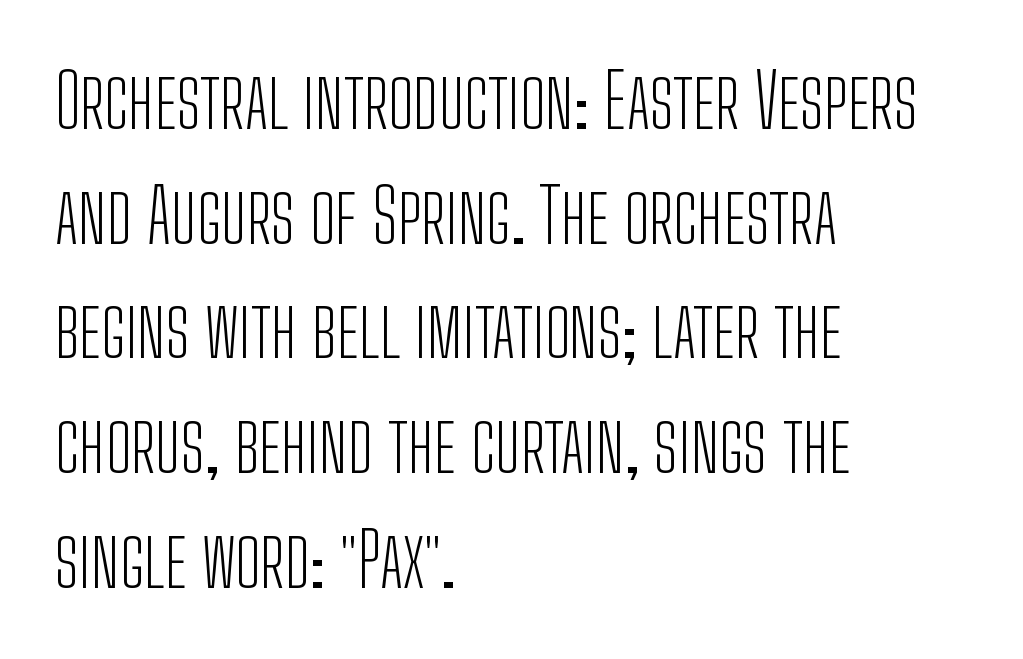
A student would call this left alignment; a typographer would say flush left, rag right. Unlike italic type, these characters show no tilt at all. The characters display no serif detailing; their extremities are plain. Leading: standard. These lines are rendered in a variable-pitch font. The tracking reads as untouched default to a designer's eye.
